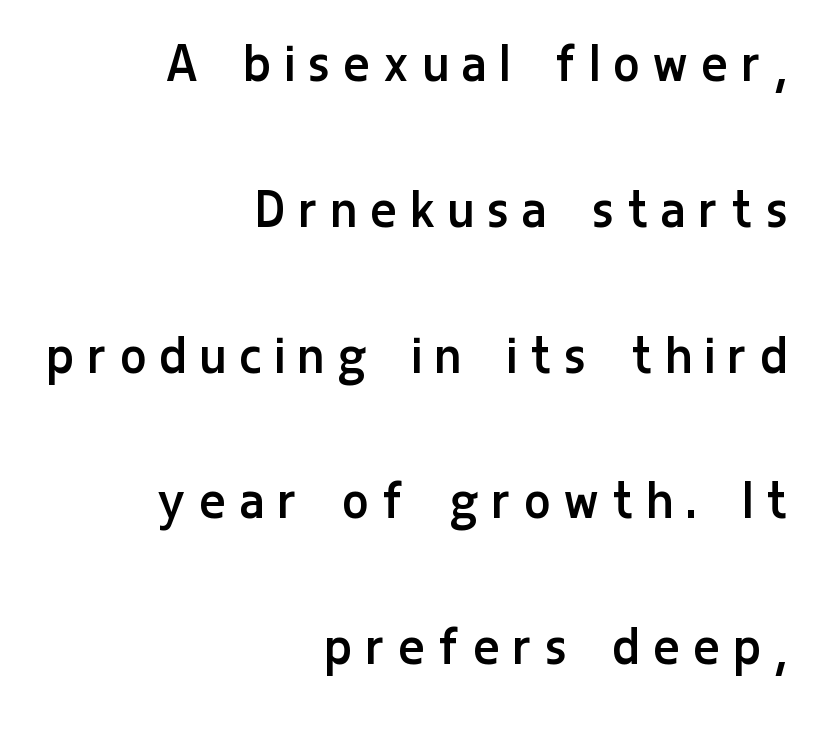
Q: Is the text bold? A: No.
Q: Is the text italic (slanted)? A: No, it is upright.
Q: Is the typeface a serif or a sans-serif typeface? A: Sans-serif.
Q: Is the text underlined? A: No.
Q: How is the paragraph aligned? A: Right-aligned.
Q: Is the spacing between letters normal or unusually wide? A: Unusually wide.
Q: Is the spacing between lines tight, normal or loose? A: Loose.
Q: Width (condensed, normal, or wide)? A: Condensed.
Q: Stroke contrast? A: Low.
Q: x-height? A: Medium.
Q: Monospaced? A: No.
